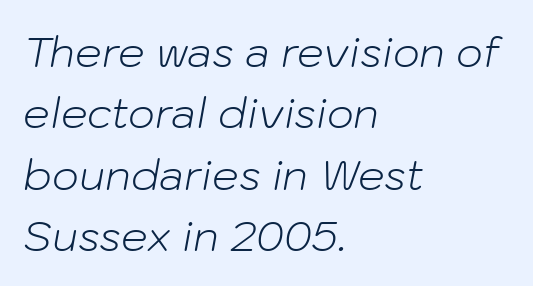
{"italic": "yes", "lean": "right", "slant_degrees": 10, "bold": "no", "weight": "light", "width": "normal", "stroke_contrast": "low", "x_height": "medium", "monospaced": "no", "underline": "no", "align": "left", "line_spacing": "normal", "line_spacing_ratio": 1.46, "letter_spacing": "normal", "letter_spacing_em": 0.0, "glyph_px": 42}
